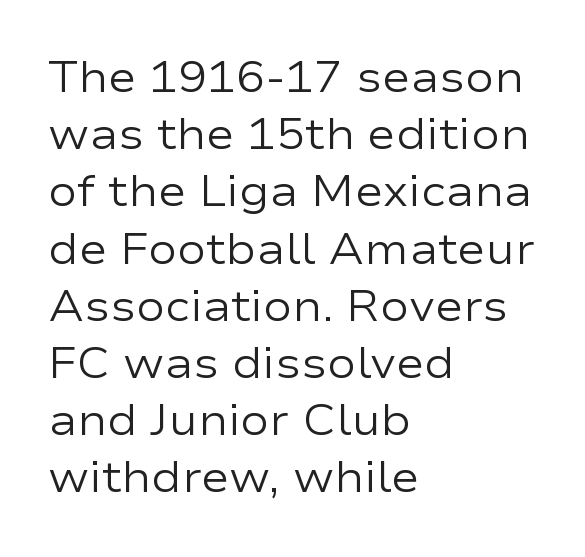
The image shows 43 px regular-weight, wide sans-serif type, upright; set left-aligned, normal line spacing (1.33x), normal letter spacing, not underlined; low stroke contrast and a medium x-height.
